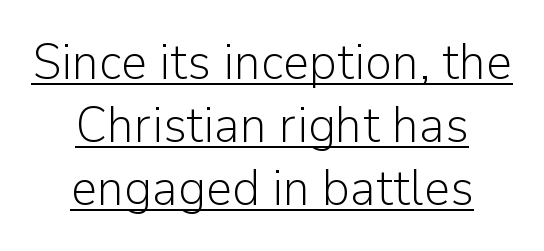
Q: Is the text bold? A: No.
Q: Is the text italic (slanted)? A: No, it is upright.
Q: Is the typeface a serif or a sans-serif typeface? A: Sans-serif.
Q: Is the text underlined? A: Yes.
Q: How is the paragraph aligned? A: Centered.
Q: Is the spacing between letters normal or unusually wide? A: Normal.
Q: Width (condensed, normal, or wide)? A: Normal.
Q: Stroke contrast? A: Low.
Q: x-height? A: Medium.
Q: Monospaced? A: No.
